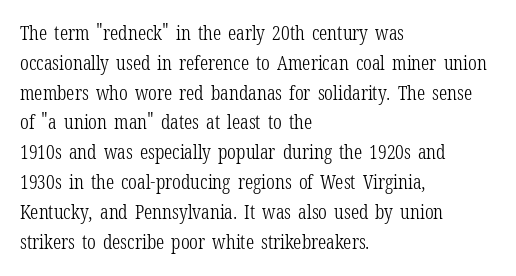
{"italic": "no", "bold": "no", "underline": "no", "align": "left", "line_spacing": "normal", "line_spacing_ratio": 1.49, "letter_spacing": "normal", "letter_spacing_em": 0.0, "glyph_px": 20}
